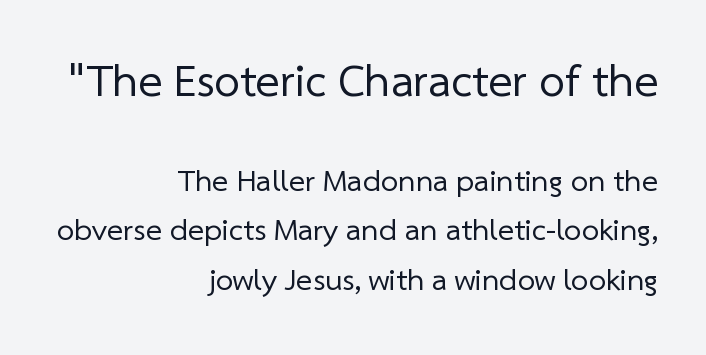
The image shows 46 px regular-weight sans-serif type; set right-aligned, normal line spacing (1.59x), normal letter spacing, not underlined; the first (top) block is 1.48x larger; low stroke contrast and a medium x-height.
